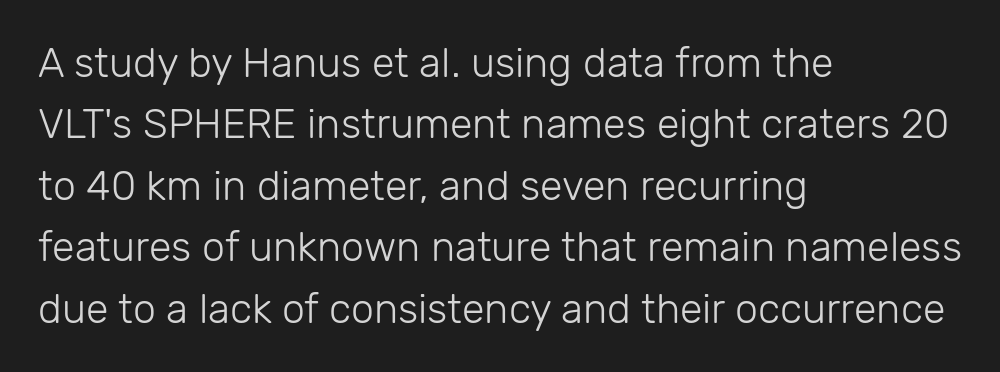
These lines are set flush left with a ragged right edge. Think of a printed novel: that variable character pitch is what you see here. Type without underlining. Interline gaps are of average width in this sample.
